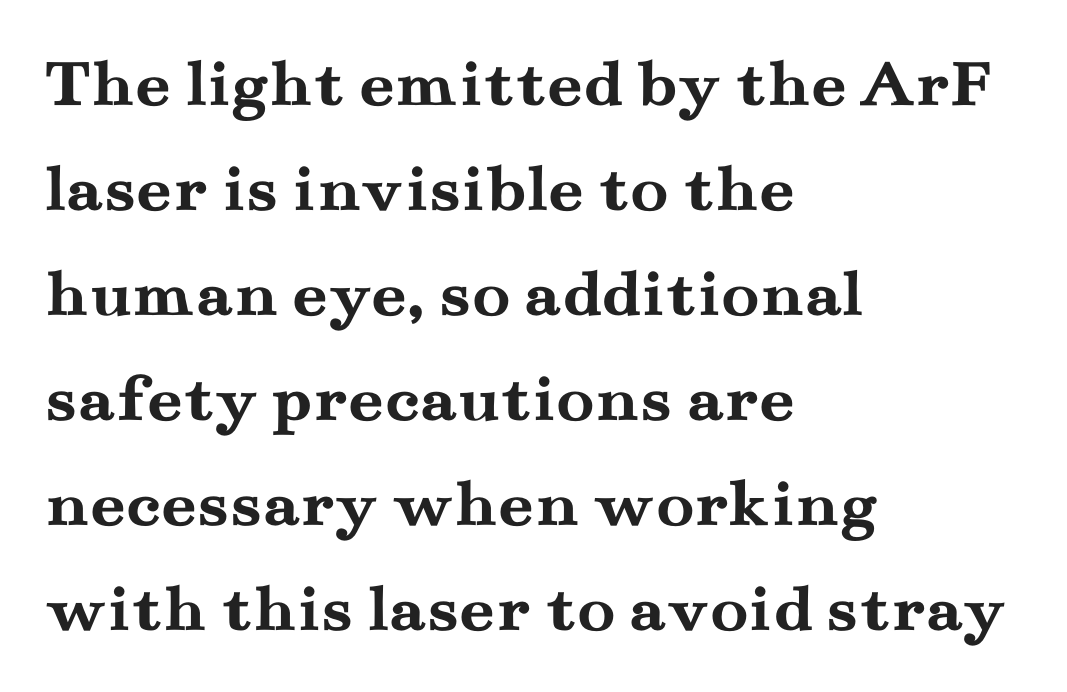
Q: Is the text bold? A: Yes.
Q: Is the text italic (slanted)? A: No, it is upright.
Q: Is the typeface a serif or a sans-serif typeface? A: Serif.
Q: Is the text underlined? A: No.
Q: How is the paragraph aligned? A: Left-aligned.
Q: Is the spacing between letters normal or unusually wide? A: Normal.
Q: Is the spacing between lines tight, normal or loose? A: Normal.
Q: Width (condensed, normal, or wide)? A: Wide.
Q: Stroke contrast? A: Medium.
Q: x-height? A: Small.
Q: Monospaced? A: No.
